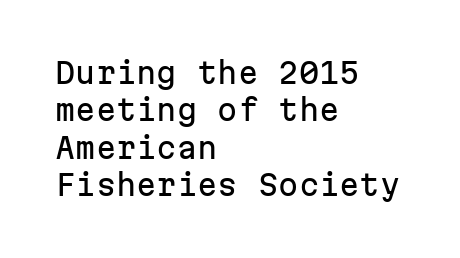
Q: Is the text italic (slanted)? A: No, it is upright.
Q: Is the typeface a serif or a sans-serif typeface? A: Sans-serif.
Q: Is the text underlined? A: No.
Q: How is the paragraph aligned? A: Left-aligned.
Q: Is the spacing between letters normal or unusually wide? A: Normal.
Q: Is the spacing between lines tight, normal or loose? A: Normal.
Q: Width (condensed, normal, or wide)? A: Normal.
Q: Stroke contrast? A: Low.
Q: x-height? A: Medium.
Q: Monospaced? A: Yes.
